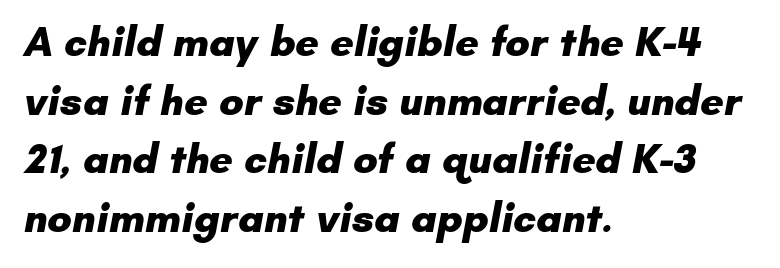
Q: Is the text bold? A: Yes.
Q: Is the typeface a serif or a sans-serif typeface? A: Sans-serif.
Q: Is the text underlined? A: No.
Q: How is the paragraph aligned? A: Left-aligned.
Q: Is the spacing between letters normal or unusually wide? A: Normal.
Q: Is the spacing between lines tight, normal or loose? A: Normal.
Q: Width (condensed, normal, or wide)? A: Normal.
Q: Stroke contrast? A: Low.
Q: x-height? A: Small.
Q: Monospaced? A: No.
